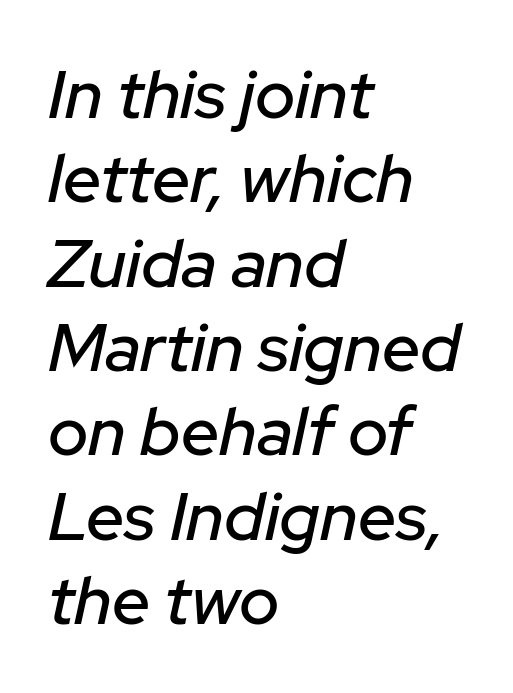
The whole block is typeset with a tilt. Character widths vary here, with narrow letters taking less room than wide ones. Rule under the text: the space is simply empty. The paragraph has a hard left edge and a soft right edge. The rendering keeps characters at their native spacing.
